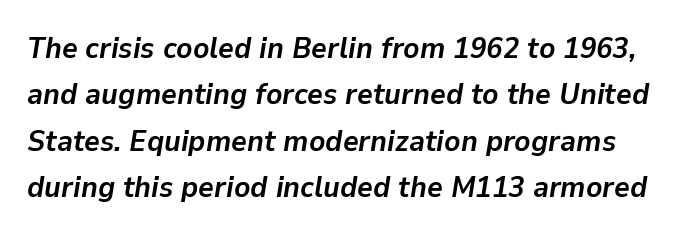
Q: Is the text bold? A: Yes.
Q: Is the text italic (slanted)? A: Yes, it leans right by about 9 degrees.
Q: Is the text underlined? A: No.
Q: Is the spacing between letters normal or unusually wide? A: Normal.
Q: Is the spacing between lines tight, normal or loose? A: Normal.
Q: Width (condensed, normal, or wide)? A: Normal.
Q: Stroke contrast? A: Low.
Q: x-height? A: Medium.
Q: Monospaced? A: No.
